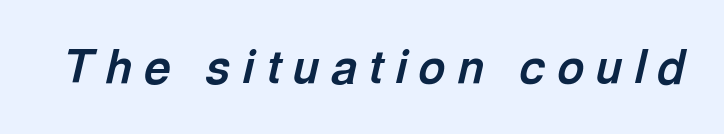
Observe the lean: these are italic letterforms. Thick stems and heavy bowls — unmistakably bold. The face used here is rendered with a markedly widened letterfit. Check under the words: just untouched page. You could not count columns in this text — the font is proportionally spaced.
